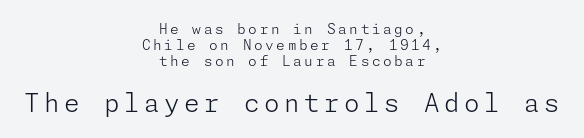
{"italic": "no", "bold": "no", "underline": "no", "align": "center", "line_spacing": "tight", "line_spacing_ratio": 1.15, "larger_block": "second", "size_ratio": 1.79, "glyph_px": 25}
